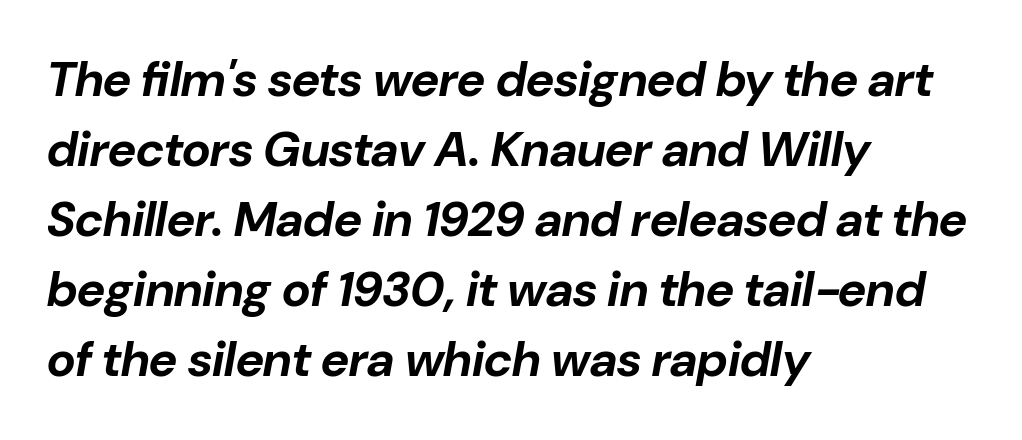
{"italic": "yes", "lean": "right", "slant_degrees": 10, "bold": "yes", "weight": "bold", "width": "normal", "stroke_contrast": "low", "x_height": "medium", "monospaced": "no", "underline": "no", "align": "left", "line_spacing": "normal", "line_spacing_ratio": 1.43, "letter_spacing": "normal", "letter_spacing_em": 0.0, "glyph_px": 49}
